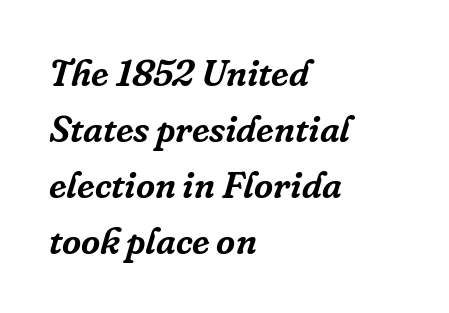
{"serif": "yes", "italic": "yes", "lean": "right", "slant_degrees": 16, "width": "normal", "stroke_contrast": "low", "x_height": "medium", "monospaced": "no", "underline": "no", "align": "left", "line_spacing": "normal", "line_spacing_ratio": 1.51, "letter_spacing": "normal", "letter_spacing_em": 0.0, "glyph_px": 37}
